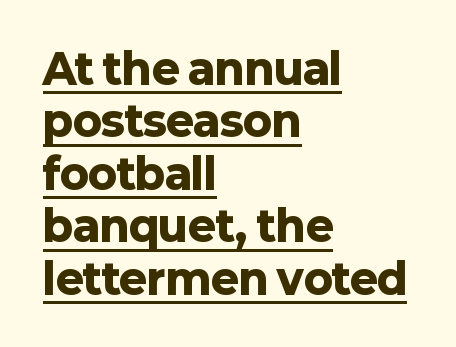
The image shows 42 px heavy sans-serif type, upright; set left-aligned, normal line spacing (1.25x), normal letter spacing, underlined; low stroke contrast and a medium x-height.
